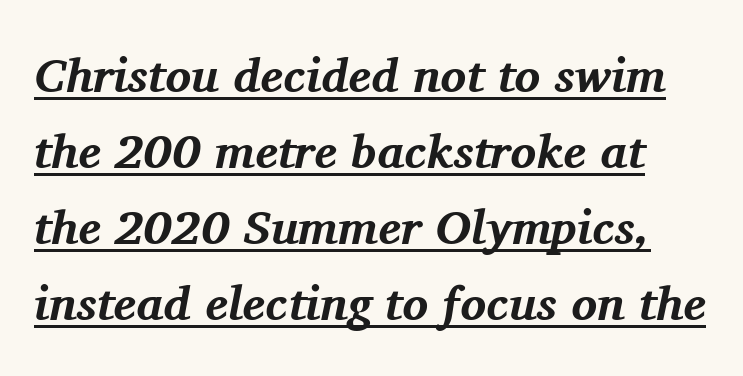
The image shows 48 px bold serif type, italic (leaning right); set normal line spacing (1.58x), normal letter spacing, underlined; medium stroke contrast and a medium x-height.
